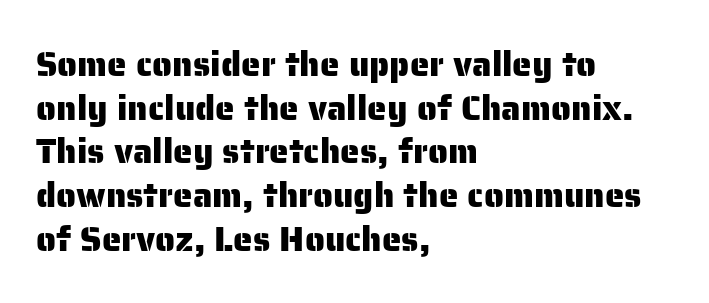
{"serif": "no", "italic": "no", "width": "normal", "stroke_contrast": "low", "x_height": "medium", "monospaced": "no", "underline": "no", "align": "left", "line_spacing": "normal", "line_spacing_ratio": 1.25, "letter_spacing": "normal", "letter_spacing_em": 0.0, "glyph_px": 35}
